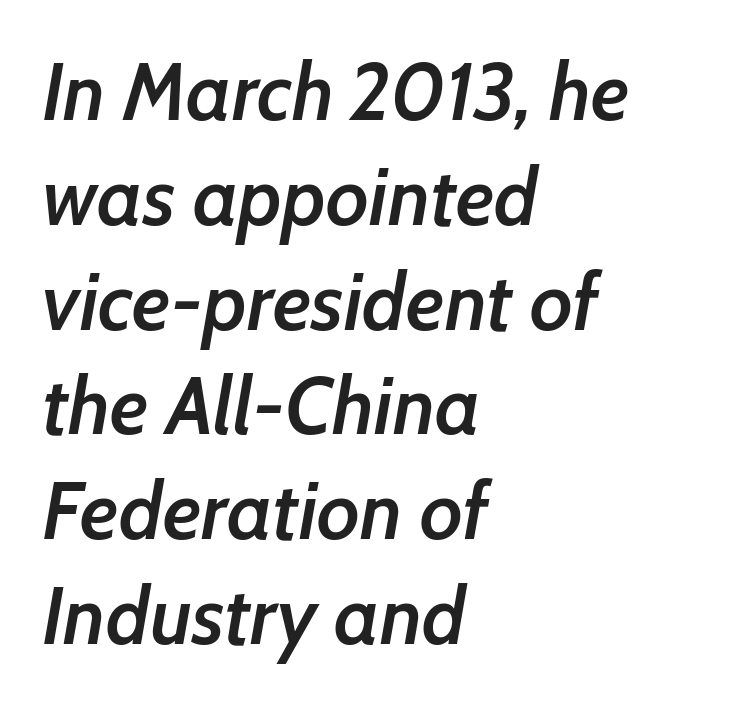
Q: Is the text bold? A: Semi-bold.
Q: Is the text italic (slanted)? A: Yes, it leans right by about 7 degrees.
Q: Is the text underlined? A: No.
Q: How is the paragraph aligned? A: Left-aligned.
Q: Is the spacing between letters normal or unusually wide? A: Normal.
Q: Is the spacing between lines tight, normal or loose? A: Normal.
Q: Width (condensed, normal, or wide)? A: Normal.
Q: Stroke contrast? A: Low.
Q: x-height? A: Medium.
Q: Monospaced? A: No.
